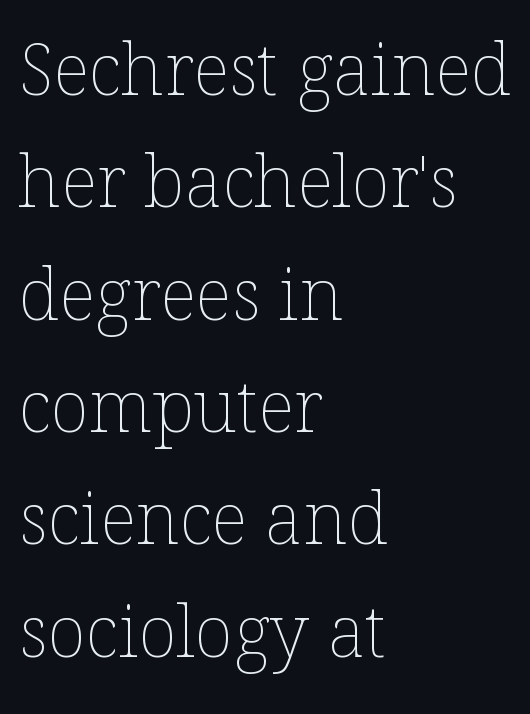
Descender tails drop into unmarked territory. No chunkiness to these letters — they're not bold. Horizontal alignment here is leftward, the default for most running prose. One glance says typical: line gaps are just what's usual. A typesetter would call this zero additional tracking. Is there any slant? The stems are plumb.
